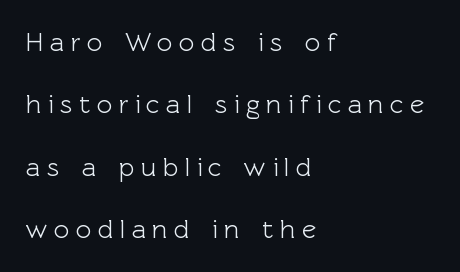
Tall strokes in this sample are plumb rather than angled. The letters are spread apart with noticeably loose tracking. Visually the block forms a straight wall on the left and a jagged coastline on the right. Underlining? Definitely not there.
